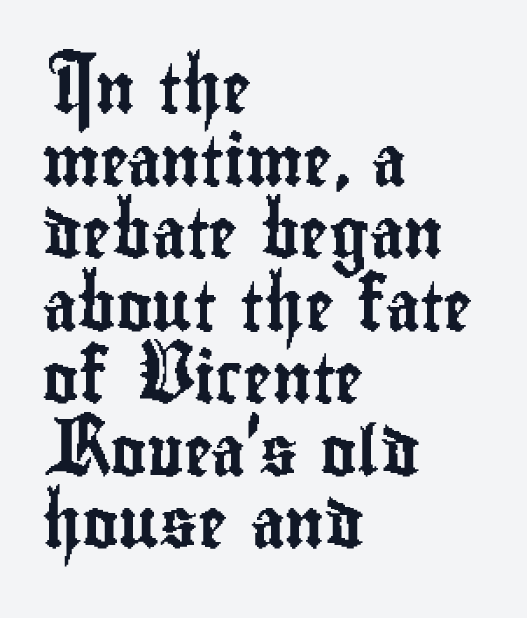
{"serif": "no", "italic": "no", "width": "condensed", "stroke_contrast": "low", "x_height": "small", "monospaced": "no", "underline": "no", "align": "left", "line_spacing": "normal", "line_spacing_ratio": 1.48, "letter_spacing": "normal", "letter_spacing_em": 0.0, "glyph_px": 49}
